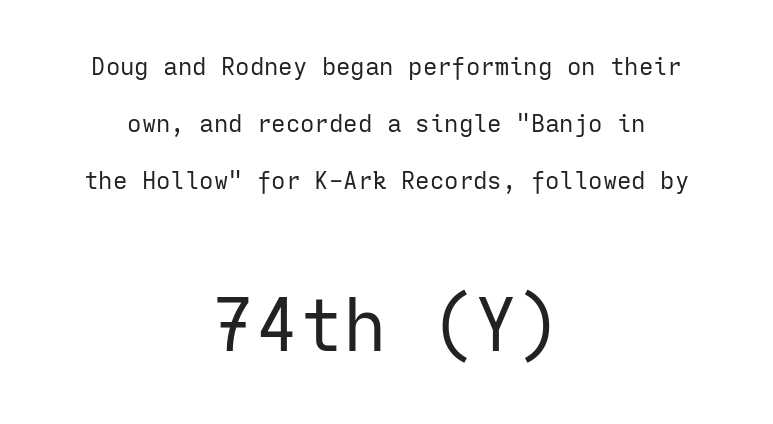
{"serif": "no", "italic": "no", "bold": "no", "weight": "regular", "width": "normal", "stroke_contrast": "low", "x_height": "medium", "monospaced": "yes", "underline": "no", "align": "center", "line_spacing": "loose", "line_spacing_ratio": 2.37, "letter_spacing": "normal", "letter_spacing_em": 0.0, "larger_block": "second", "size_ratio": 3.04, "glyph_px": 73}
